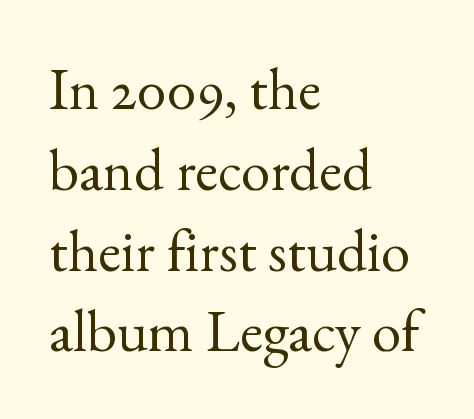
The image shows 59 px regular-weight serif type, upright; set left-aligned, normal line spacing (1.37x), normal letter spacing, not underlined; a small x-height.
